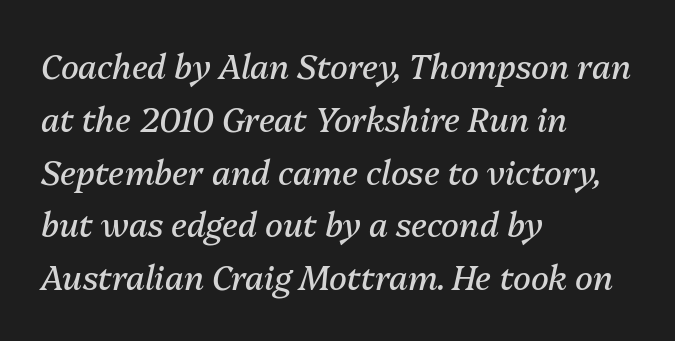
{"italic": "yes", "lean": "right", "slant_degrees": 13, "bold": "no", "weight": "regular", "width": "normal", "stroke_contrast": "medium", "x_height": "medium", "monospaced": "no", "underline": "no", "align": "left", "line_spacing": "normal", "line_spacing_ratio": 1.6, "letter_spacing": "normal", "letter_spacing_em": 0.0, "glyph_px": 33}
